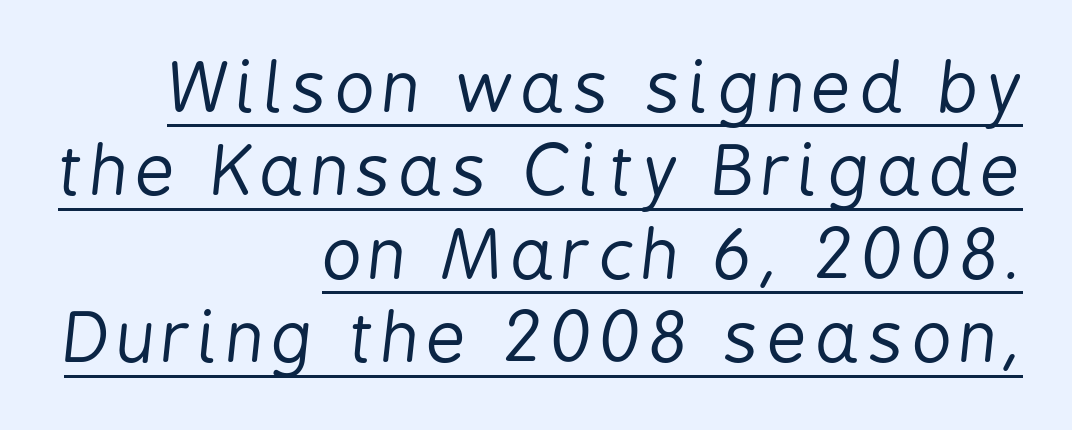
The letters look calm and open, with moderate or lighter stems. Do the characters align in a grid? No, the font is proportional. Is the block centered? No — it sits flush against the right margin. The specimen reads as italic at a glance.
